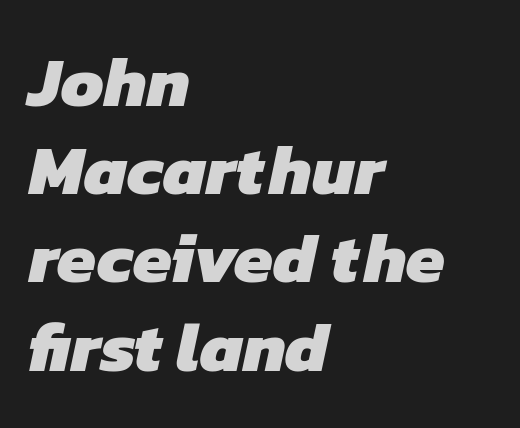
Q: Is the text bold? A: Yes.
Q: Is the typeface a serif or a sans-serif typeface? A: Sans-serif.
Q: Is the text underlined? A: No.
Q: How is the paragraph aligned? A: Left-aligned.
Q: Is the spacing between letters normal or unusually wide? A: Normal.
Q: Is the spacing between lines tight, normal or loose? A: Normal.
Q: Width (condensed, normal, or wide)? A: Normal.
Q: Stroke contrast? A: Low.
Q: x-height? A: Medium.
Q: Monospaced? A: No.
